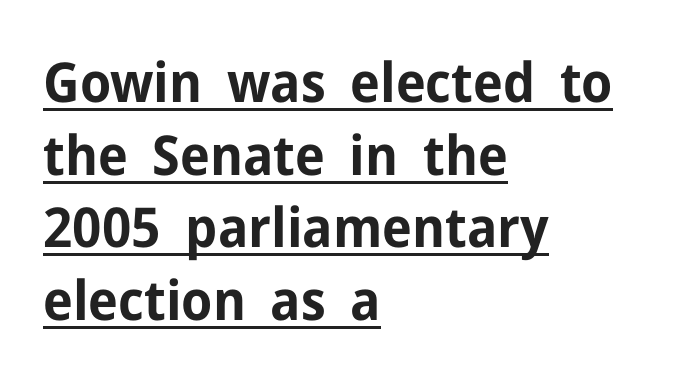
{"serif": "no", "italic": "no", "bold": "yes", "weight": "bold", "width": "normal", "stroke_contrast": "low", "x_height": "medium", "monospaced": "no", "underline": "yes", "align": "left", "line_spacing": "normal", "line_spacing_ratio": 1.32, "letter_spacing": "normal", "letter_spacing_em": 0.0, "glyph_px": 55}
